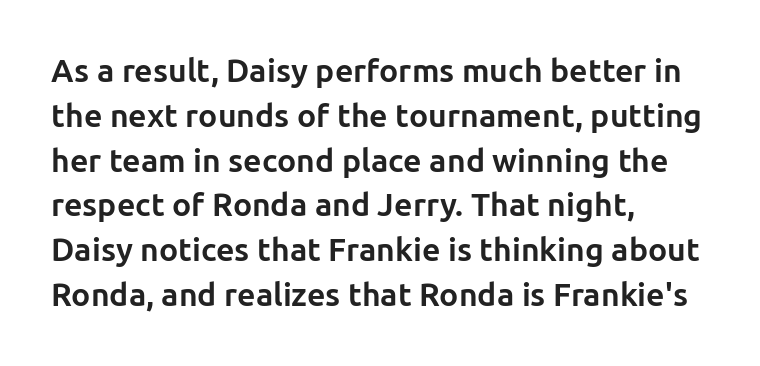
Q: Is the text bold? A: Yes.
Q: Is the text italic (slanted)? A: No, it is upright.
Q: Is the typeface a serif or a sans-serif typeface? A: Sans-serif.
Q: Is the text underlined? A: No.
Q: How is the paragraph aligned? A: Left-aligned.
Q: Is the spacing between letters normal or unusually wide? A: Normal.
Q: Is the spacing between lines tight, normal or loose? A: Normal.
Q: Width (condensed, normal, or wide)? A: Normal.
Q: Stroke contrast? A: Low.
Q: x-height? A: Medium.
Q: Monospaced? A: No.
